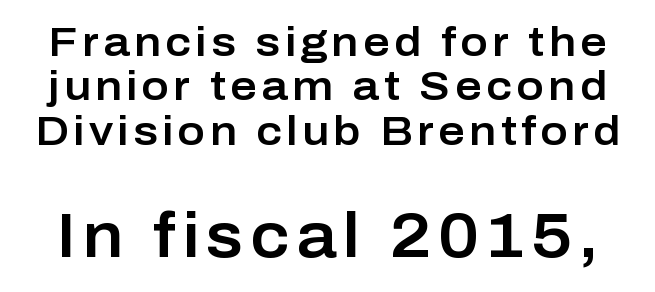
{"serif": "no", "italic": "no", "width": "normal", "stroke_contrast": "low", "x_height": "medium", "monospaced": "no", "underline": "no", "line_spacing": "tight", "line_spacing_ratio": 1.08, "larger_block": "second", "size_ratio": 1.51, "glyph_px": 62}
